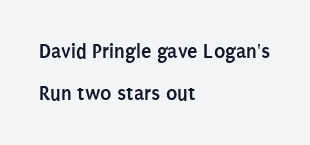
Each glyph is drawn with heavy, bold strokes. Students, note that the glyphs here touch the page at normal intervals. Horizontal bands of white between lines are thick stripes. Line beginnings align vertically; line endings do not.
